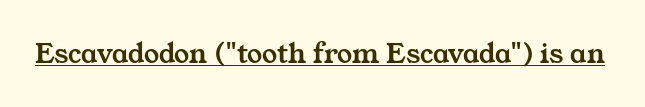
The image shows 30 px wide serif type; set normal letter spacing, underlined; medium stroke contrast and a medium x-height.
